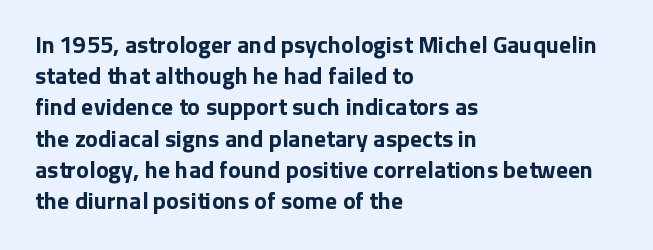
Every letter is thick-stroked: bold, no question. Line starts are locked; line ends wander. What's the leading like? Ordinary, nothing unusual. Glance below the letters and you will spot only blank space.
